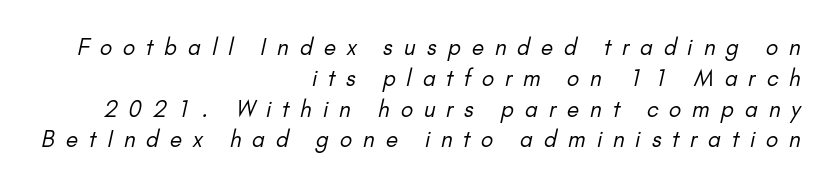
{"bold": "no", "underline": "no", "align": "right", "line_spacing": "normal", "line_spacing_ratio": 1.4, "letter_spacing": "wide", "letter_spacing_em": 0.5, "glyph_px": 22}
